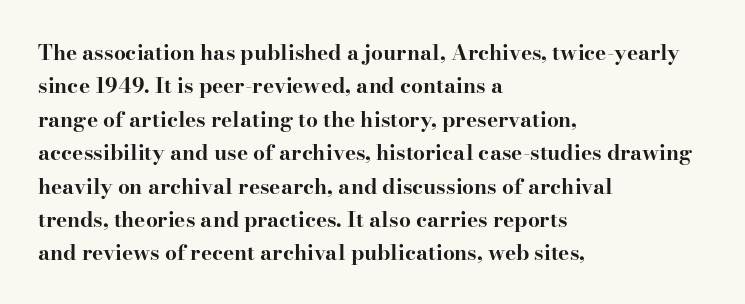
Q: Is the text bold? A: Yes.
Q: Is the text italic (slanted)? A: No, it is upright.
Q: Is the text underlined? A: No.
Q: How is the paragraph aligned? A: Left-aligned.
Q: Is the spacing between letters normal or unusually wide? A: Normal.
Q: Is the spacing between lines tight, normal or loose? A: Normal.
